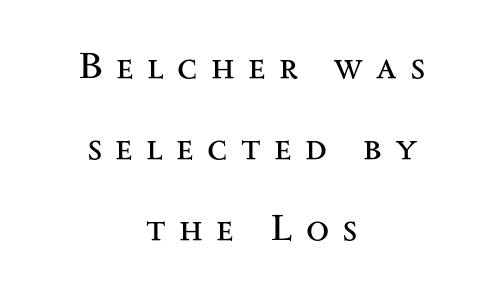
{"serif": "yes", "italic": "no", "bold": "no", "weight": "regular", "width": "wide", "stroke_contrast": "medium", "x_height": "small", "monospaced": "no", "underline": "no", "align": "center", "line_spacing": "loose", "line_spacing_ratio": 2.13, "letter_spacing": "wide", "letter_spacing_em": 0.35, "glyph_px": 38}
